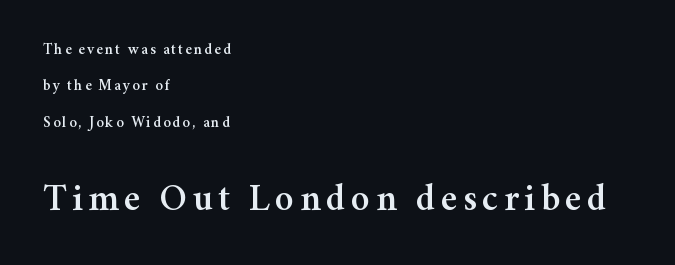
The image shows 38 px serif type, upright; set left-aligned, loose line spacing (2.43x), not underlined; the second (bottom) block is 2.53x larger; medium stroke contrast and a medium x-height.
